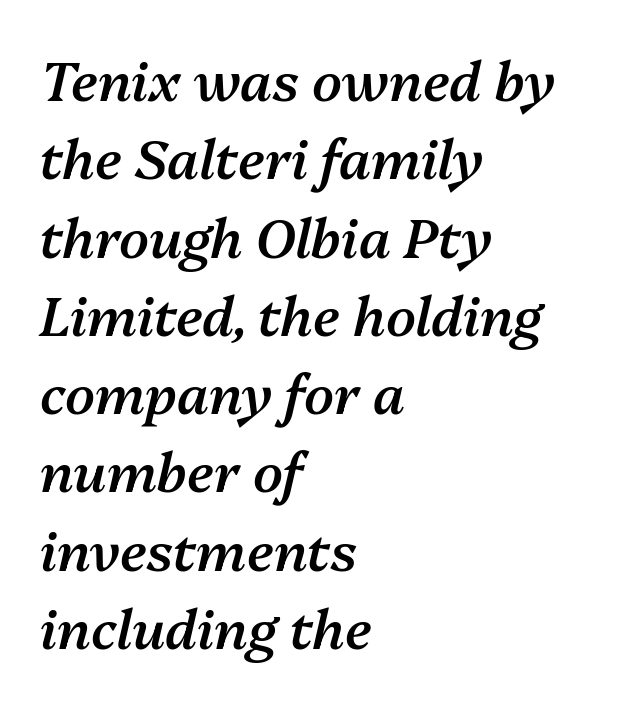
Q: Is the text bold? A: Semi-bold.
Q: Is the text italic (slanted)? A: Yes, it leans right by about 13 degrees.
Q: Is the text underlined? A: No.
Q: How is the paragraph aligned? A: Left-aligned.
Q: Is the spacing between letters normal or unusually wide? A: Normal.
Q: Is the spacing between lines tight, normal or loose? A: Normal.
Q: Width (condensed, normal, or wide)? A: Normal.
Q: Stroke contrast? A: Medium.
Q: x-height? A: Medium.
Q: Monospaced? A: No.
